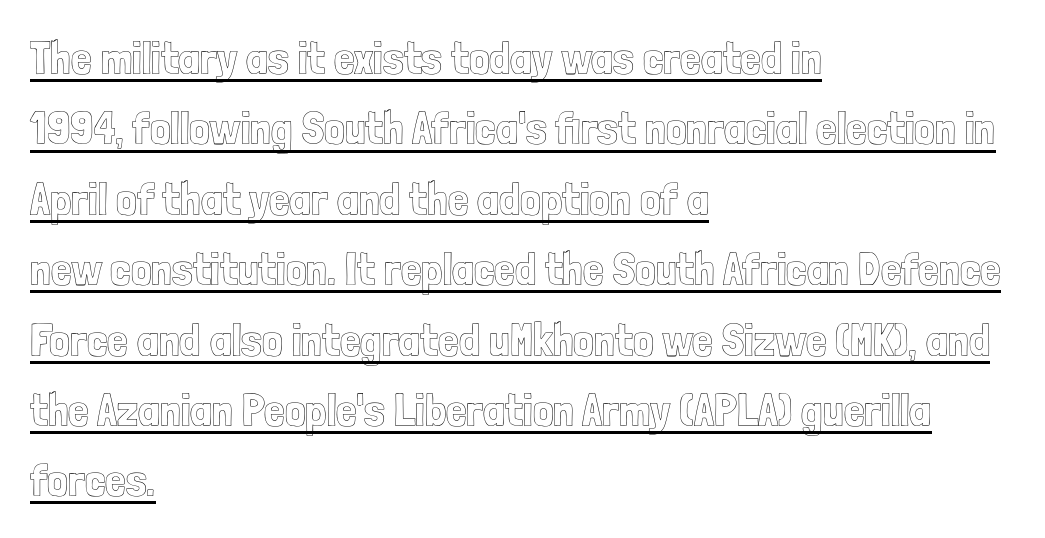
The image shows 46 px condensed type, upright; set left-aligned, normal line spacing (1.53x), normal letter spacing, underlined; a medium x-height.
